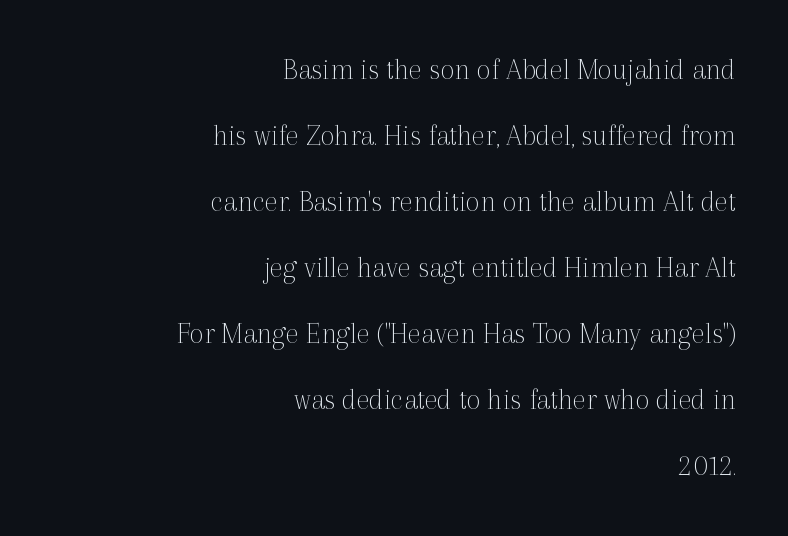
Characters remain perfectly vertical along every line. Teacher's note: observe the even right margin — that is flush-right alignment. The block of text is sparse from top to bottom, with ample space between rows. Think of a printed novel: that variable character pitch is what you see here.
